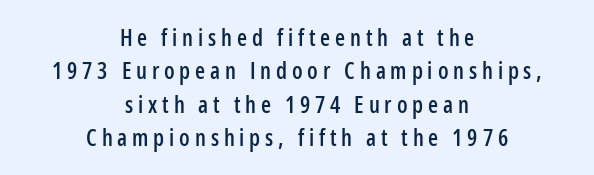
{"italic": "no", "underline": "no", "align": "center", "line_spacing": "normal", "line_spacing_ratio": 1.45, "letter_spacing": "wide", "letter_spacing_em": 0.21, "glyph_px": 23}
